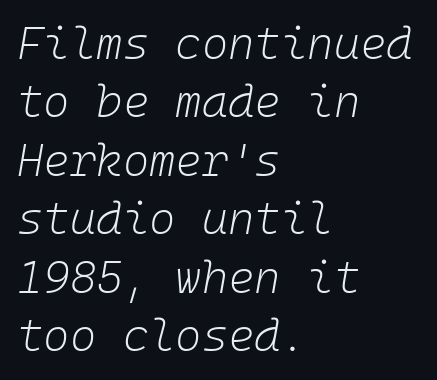
{"italic": "yes", "lean": "right", "slant_degrees": 10, "bold": "no", "weight": "light", "width": "normal", "stroke_contrast": "low", "x_height": "medium", "monospaced": "yes", "underline": "no", "align": "left", "line_spacing": "normal", "line_spacing_ratio": 1.3, "letter_spacing": "normal", "letter_spacing_em": 0.0, "glyph_px": 45}
